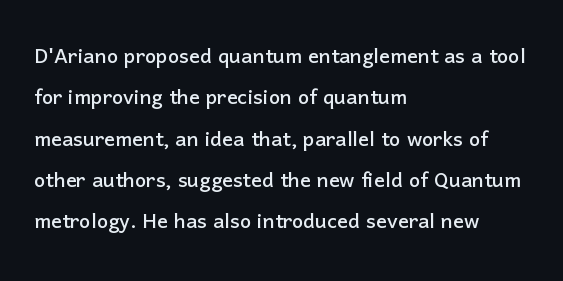
The image shows 27 px text type, upright; set left-aligned, normal line spacing (1.53x), normal letter spacing, not underlined.
